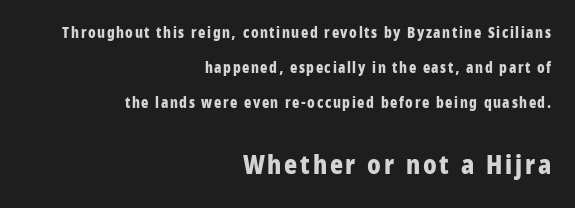
The image shows 25 px bold type, upright; set right-aligned, loose line spacing (2.49x), not underlined; the second (bottom) block is 1.79x larger.
